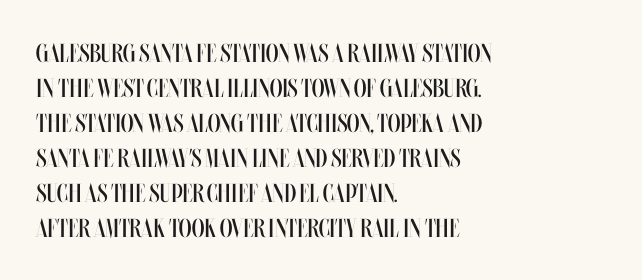
{"italic": "no", "bold": "no", "underline": "no", "align": "left", "line_spacing": "normal", "line_spacing_ratio": 1.35, "letter_spacing": "normal", "letter_spacing_em": 0.0, "glyph_px": 26}
